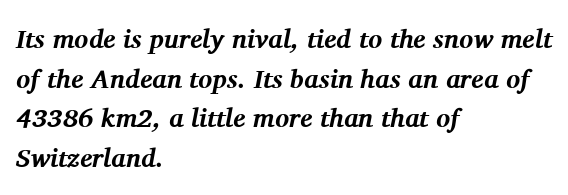
Does extra space separate the letters? No, they use regular spacing. Baseline-to-baseline distance is the conventional proportion of letter height. An italicized treatment has been applied to the whole sample. Nobody drew a line under any word here.
